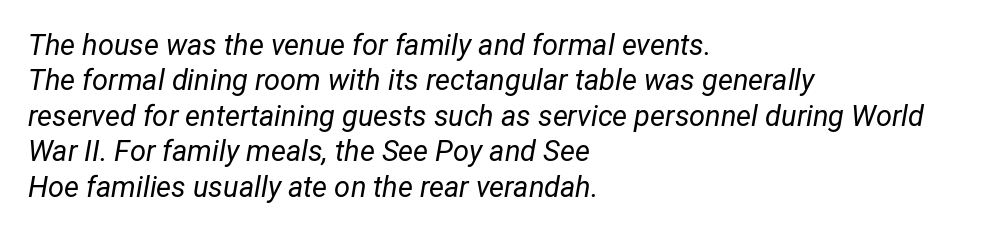
Q: Is the text bold? A: No.
Q: Is the text italic (slanted)? A: Yes, it leans right by about 12 degrees.
Q: Is the text underlined? A: No.
Q: How is the paragraph aligned? A: Left-aligned.
Q: Is the spacing between letters normal or unusually wide? A: Normal.
Q: Width (condensed, normal, or wide)? A: Condensed.
Q: Stroke contrast? A: Low.
Q: x-height? A: Medium.
Q: Monospaced? A: No.
